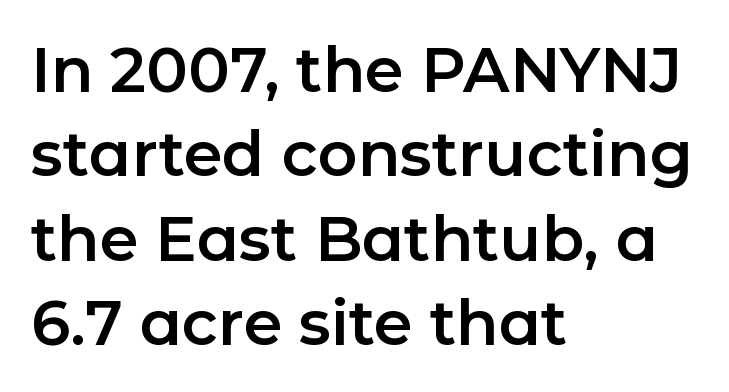
Honestly, the letter spacing is just normal — you wouldn't notice it. The font family rendered here belongs to the sans-serif group. Has an underline been added? It has not. Upright lettering throughout. The block of text has a typical density, with ordinary space between rows. These lines are rendered in a variable-pitch font.
